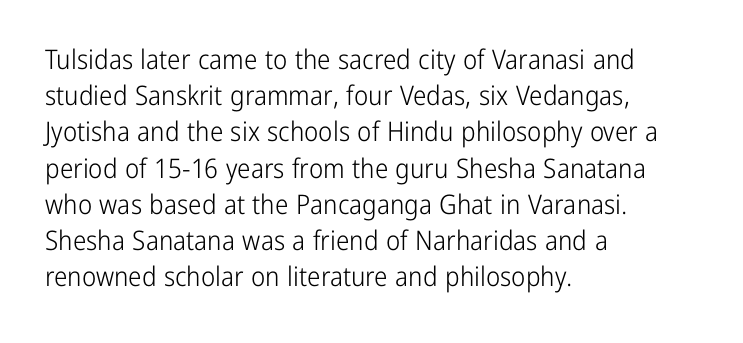
{"italic": "no", "bold": "no", "underline": "no", "align": "left", "line_spacing": "normal", "line_spacing_ratio": 1.34, "letter_spacing": "normal", "letter_spacing_em": 0.0, "glyph_px": 27}
